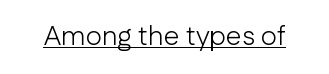
{"serif": "no", "italic": "no", "bold": "no", "weight": "light", "width": "normal", "stroke_contrast": "low", "x_height": "medium", "monospaced": "no", "underline": "yes", "letter_spacing": "normal", "letter_spacing_em": 0.0, "glyph_px": 28}
